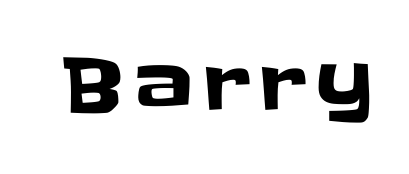
{"serif": "no", "italic": "no", "width": "normal", "stroke_contrast": "low", "x_height": "large", "monospaced": "no", "underline": "no", "glyph_px": 74}
